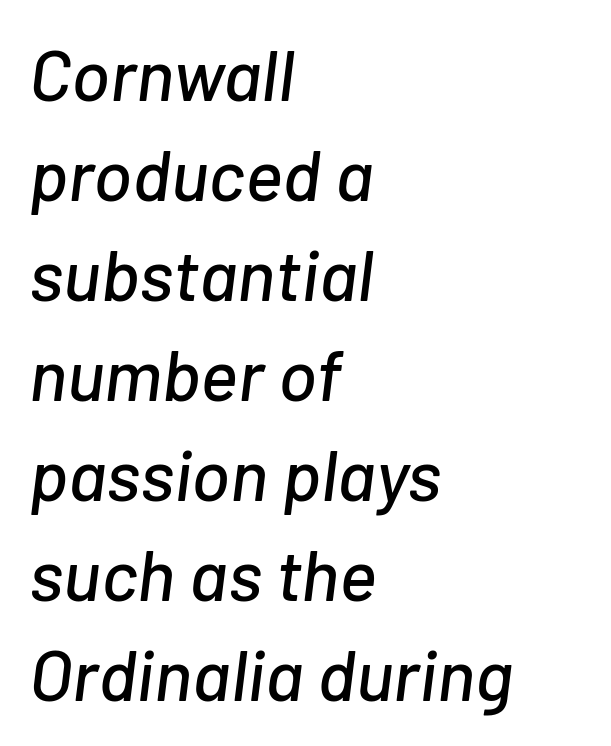
Q: Is the text italic (slanted)? A: Yes, it leans right by about 7 degrees.
Q: Is the text underlined? A: No.
Q: How is the paragraph aligned? A: Left-aligned.
Q: Is the spacing between letters normal or unusually wide? A: Normal.
Q: Is the spacing between lines tight, normal or loose? A: Normal.
Q: Width (condensed, normal, or wide)? A: Normal.
Q: Stroke contrast? A: Low.
Q: x-height? A: Medium.
Q: Monospaced? A: No.
